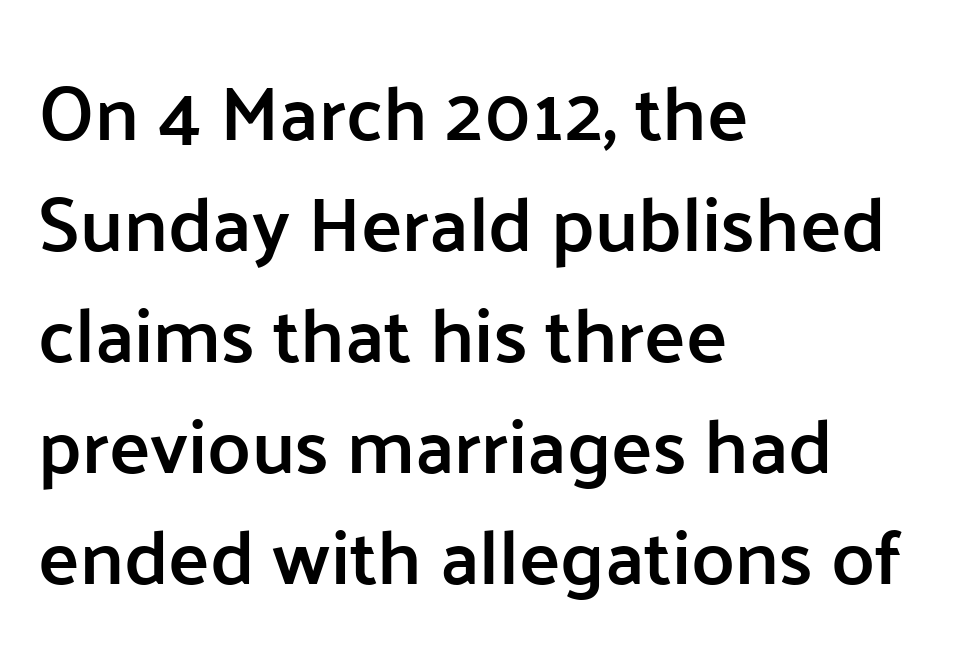
The image shows 77 px semibold sans-serif type, upright; set left-aligned, normal line spacing (1.44x), normal letter spacing, not underlined; low stroke contrast and a medium x-height.
